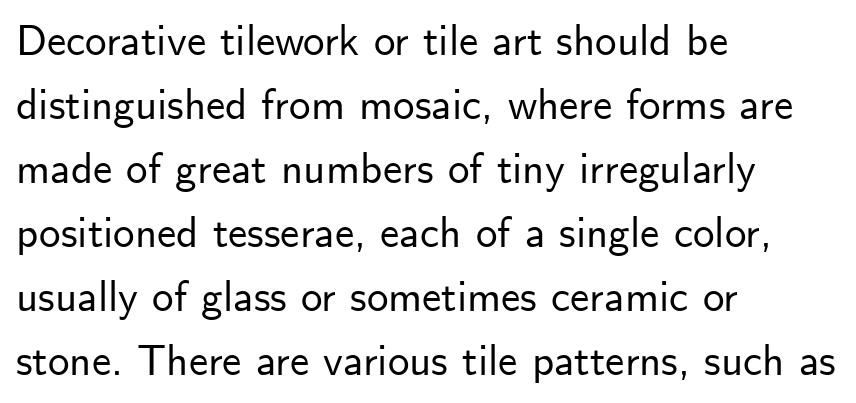
The image shows 43 px sans-serif type, upright; set left-aligned, normal line spacing (1.49x), normal letter spacing, not underlined; low stroke contrast and a small x-height.
